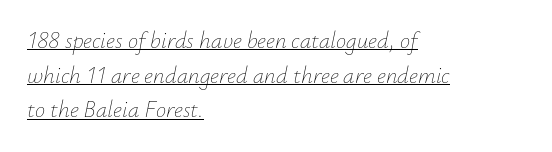
{"italic": "yes", "lean": "right", "slant_degrees": 12, "bold": "no", "underline": "yes", "align": "left", "line_spacing": "normal", "line_spacing_ratio": 1.51, "letter_spacing": "normal", "letter_spacing_em": 0.0, "glyph_px": 23}
